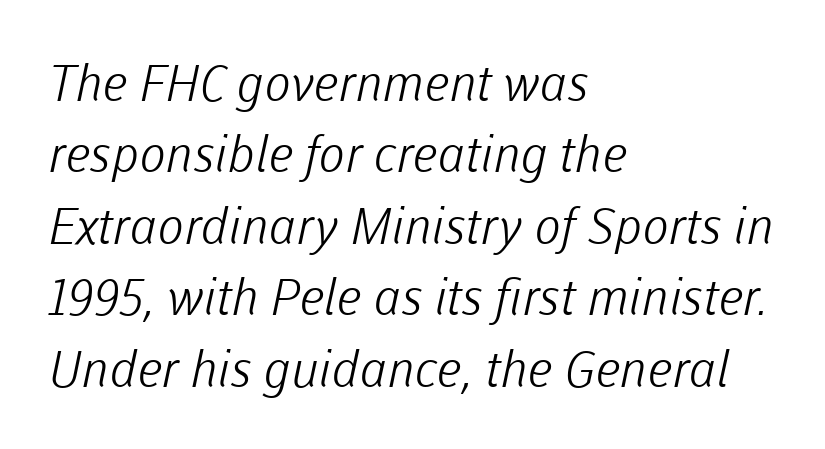
The image shows 50 px light sans-serif type; set left-aligned, normal line spacing (1.43x), normal letter spacing, not underlined; low stroke contrast and a medium x-height.
